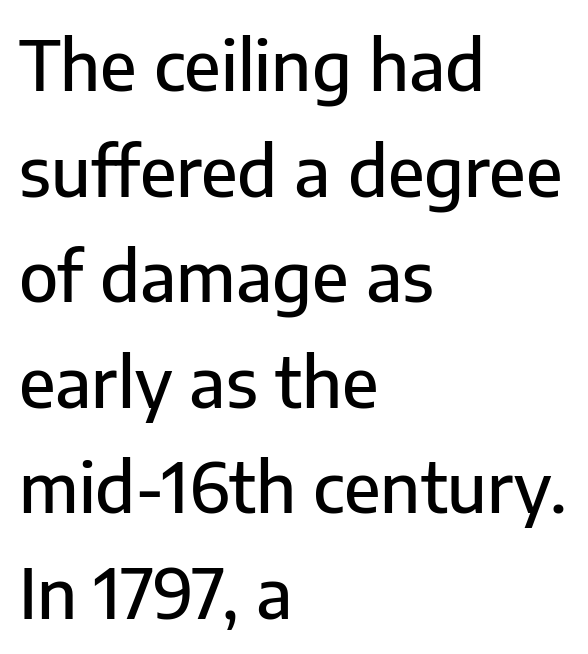
The image shows 69 px sans-serif type, upright; set left-aligned, normal line spacing (1.53x), normal letter spacing, not underlined; low stroke contrast and a medium x-height.
